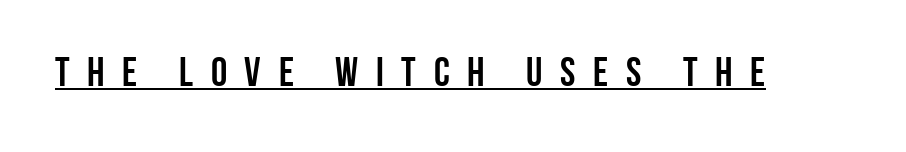
{"serif": "no", "italic": "no", "width": "condensed", "stroke_contrast": "low", "x_height": "large", "monospaced": "no", "underline": "yes", "letter_spacing": "wide", "letter_spacing_em": 0.43, "glyph_px": 41}
